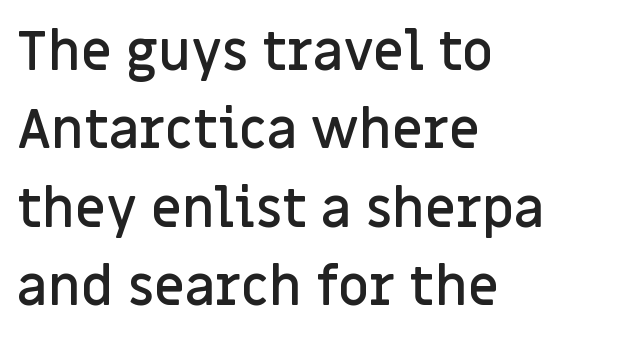
Q: Is the text bold? A: Semi-bold.
Q: Is the text italic (slanted)? A: No, it is upright.
Q: Is the typeface a serif or a sans-serif typeface? A: Sans-serif.
Q: Is the text underlined? A: No.
Q: How is the paragraph aligned? A: Left-aligned.
Q: Is the spacing between letters normal or unusually wide? A: Normal.
Q: Is the spacing between lines tight, normal or loose? A: Normal.
Q: Width (condensed, normal, or wide)? A: Normal.
Q: Stroke contrast? A: Low.
Q: x-height? A: Large.
Q: Monospaced? A: No.
